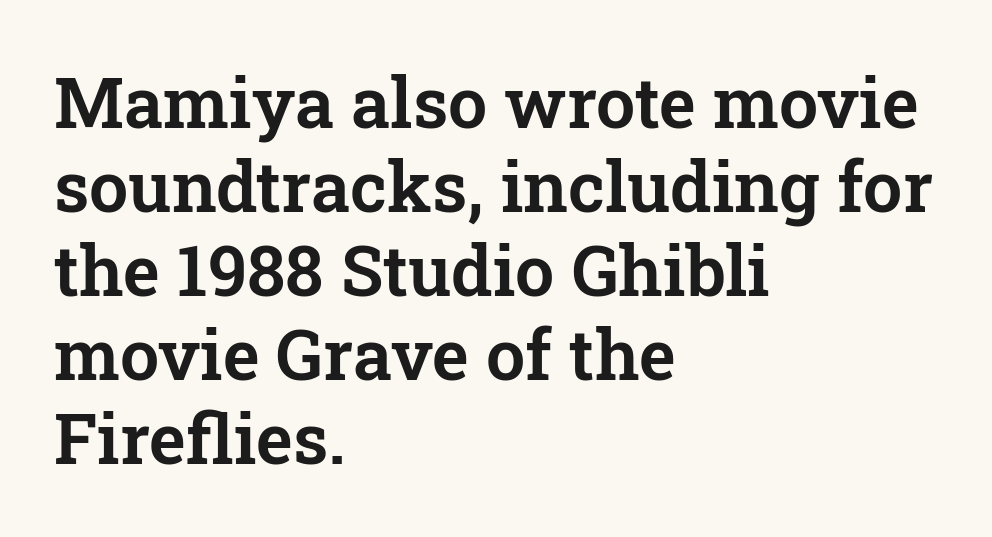
Q: Is the text italic (slanted)? A: No, it is upright.
Q: Is the typeface a serif or a sans-serif typeface? A: Serif.
Q: Is the text underlined? A: No.
Q: How is the paragraph aligned? A: Left-aligned.
Q: Is the spacing between letters normal or unusually wide? A: Normal.
Q: Width (condensed, normal, or wide)? A: Normal.
Q: Stroke contrast? A: Low.
Q: x-height? A: Medium.
Q: Monospaced? A: No.
